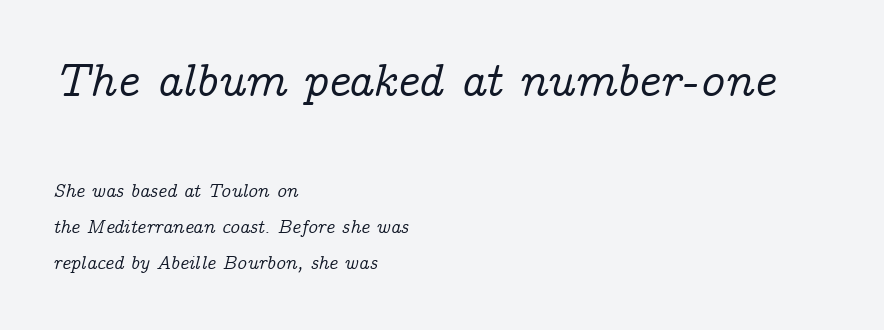
Q: Is the text italic (slanted)? A: Yes, it leans right by about 14 degrees.
Q: Is the typeface a serif or a sans-serif typeface? A: Serif.
Q: Is the text underlined? A: No.
Q: How is the paragraph aligned? A: Left-aligned.
Q: Is the spacing between letters normal or unusually wide? A: Normal.
Q: Which block of text is set in a larger size, the first (top) or the second (bottom)? A: The first (top) one.
Q: Width (condensed, normal, or wide)? A: Normal.
Q: Stroke contrast? A: Low.
Q: x-height? A: Medium.
Q: Monospaced? A: No.
